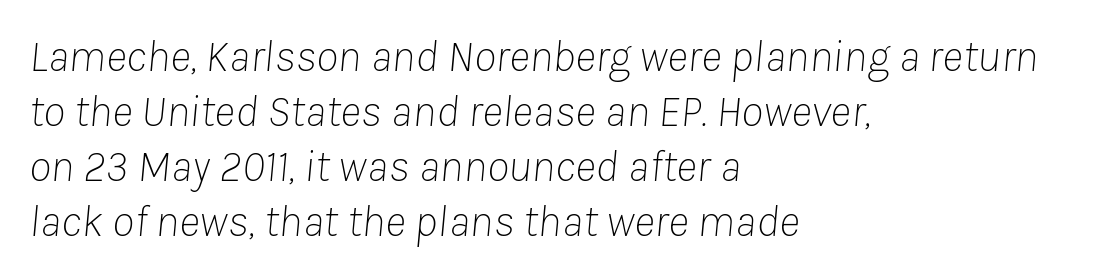
Q: Is the text bold? A: No.
Q: Is the text italic (slanted)? A: Yes, it leans right by about 8 degrees.
Q: Is the text underlined? A: No.
Q: How is the paragraph aligned? A: Left-aligned.
Q: Is the spacing between letters normal or unusually wide? A: Normal.
Q: Width (condensed, normal, or wide)? A: Normal.
Q: Stroke contrast? A: Low.
Q: x-height? A: Medium.
Q: Monospaced? A: No.
